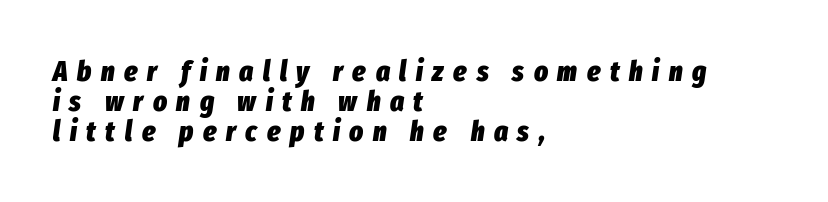
The image shows 29 px heavy, condensed type, italic (leaning right); set left-aligned, tight line spacing (1.03x), unusually wide letter spacing (+0.33 em), not underlined; low stroke contrast and a medium x-height.
